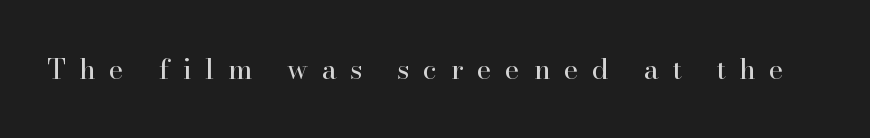
Q: Is the text bold? A: No.
Q: Is the text italic (slanted)? A: No, it is upright.
Q: Is the typeface a serif or a sans-serif typeface? A: Serif.
Q: Is the text underlined? A: No.
Q: Is the spacing between letters normal or unusually wide? A: Unusually wide.
Q: Width (condensed, normal, or wide)? A: Normal.
Q: Stroke contrast? A: High.
Q: x-height? A: Small.
Q: Monospaced? A: No.
